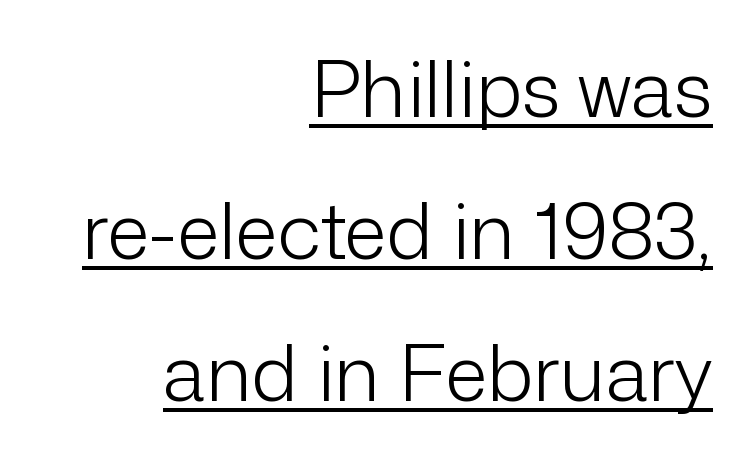
The image shows 78 px light sans-serif type, upright; set right-aligned, line spacing 1.82x, normal letter spacing, underlined; low stroke contrast and a medium x-height.
